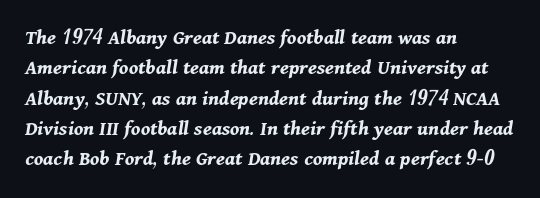
The image shows 22 px bold type, italic (leaning right); set left-aligned, normal line spacing (1.38x), normal letter spacing, not underlined.
